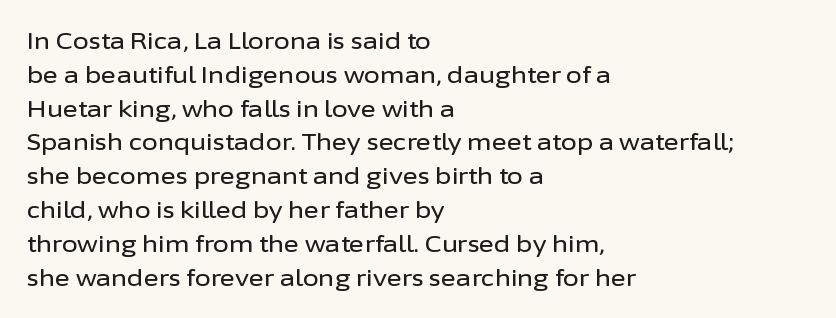
The image shows 23 px text type, upright; set left-aligned, normal line spacing (1.47x), normal letter spacing, not underlined.
